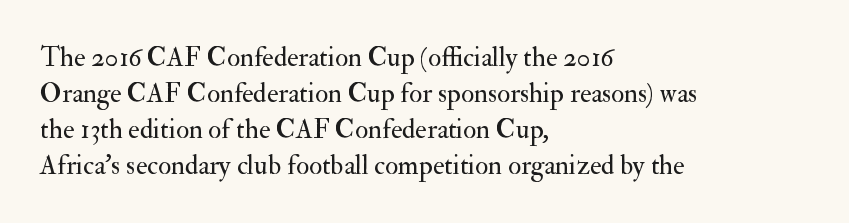
The image shows 27 px text type, upright; set left-aligned, normal line spacing (1.33x), normal letter spacing, not underlined.
